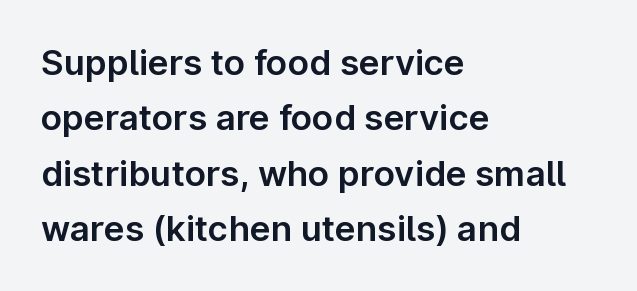
Posture: straight, roman, zero tilt. Stroke terminals: plain, sans-serif. Leading: standard. The rendering uses natural spacing where letterforms have individual widths. Is the letter spacing exaggerated? No — it looks like the ordinary default. The rag falls on the right side of this text block.
